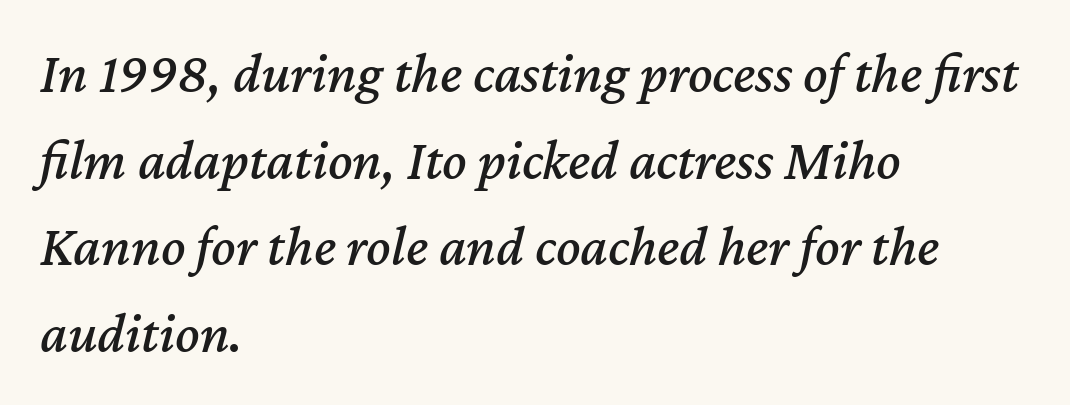
{"italic": "yes", "lean": "right", "slant_degrees": 12, "width": "normal", "stroke_contrast": "medium", "x_height": "medium", "monospaced": "no", "underline": "no", "align": "left", "line_spacing": "normal", "line_spacing_ratio": 1.52, "letter_spacing": "normal", "letter_spacing_em": 0.0, "glyph_px": 57}
